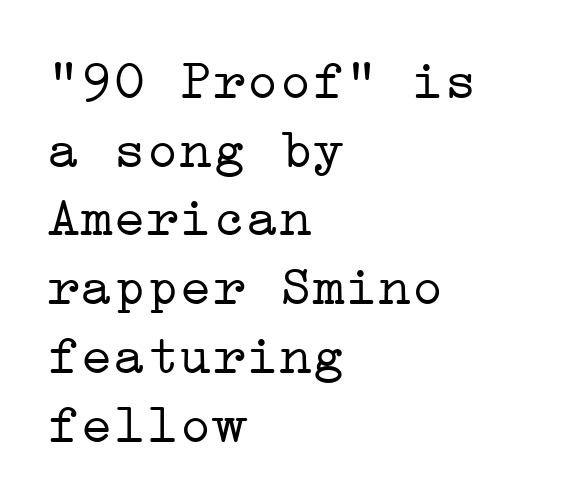
Q: Is the text bold? A: No.
Q: Is the text italic (slanted)? A: No, it is upright.
Q: Is the typeface a serif or a sans-serif typeface? A: Serif.
Q: Is the text underlined? A: No.
Q: How is the paragraph aligned? A: Left-aligned.
Q: Is the spacing between letters normal or unusually wide? A: Normal.
Q: Is the spacing between lines tight, normal or loose? A: Normal.
Q: Width (condensed, normal, or wide)? A: Wide.
Q: Stroke contrast? A: Low.
Q: x-height? A: Medium.
